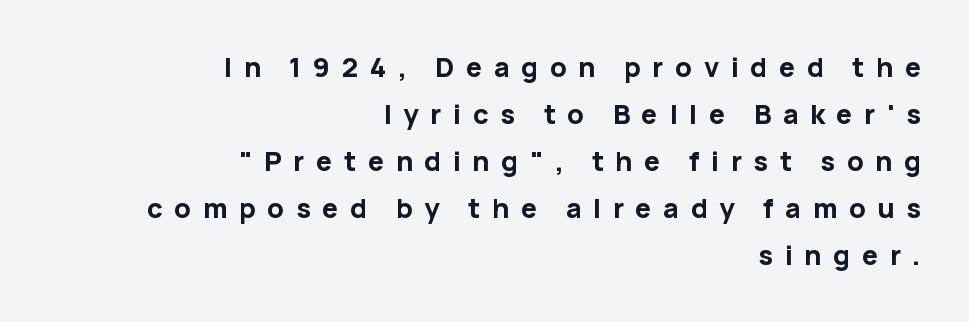
{"italic": "no", "bold": "yes", "underline": "no", "align": "right", "line_spacing_ratio": 1.74, "letter_spacing": "wide", "letter_spacing_em": 0.43, "glyph_px": 27}
